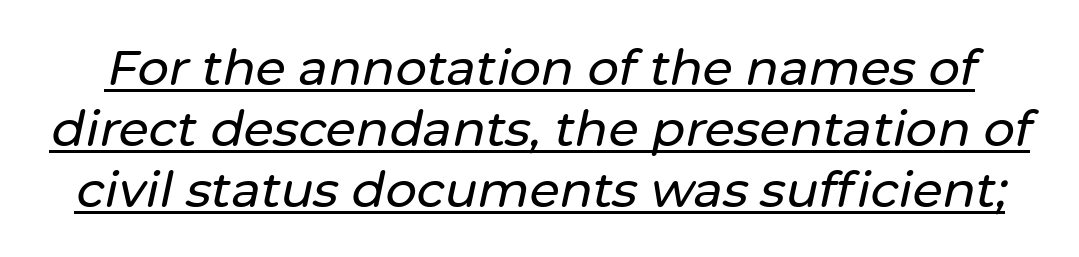
The image shows 49 px text type, italic (leaning right); set line spacing 1.24x, normal letter spacing, underlined; low stroke contrast and a medium x-height.
